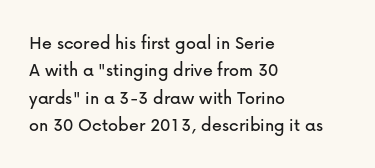
The specimen omits any rule beneath the text block's lines. The face used here is rendered with its standard letterfit. Posture: straight, roman, zero tilt. A student would call this left alignment; a typographer would say flush left, rag right. If you measured baseline to baseline, you'd find a middling distance.
